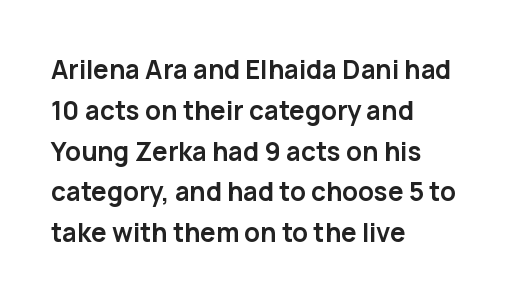
Q: Is the text bold? A: Yes.
Q: Is the text italic (slanted)? A: No, it is upright.
Q: Is the text underlined? A: No.
Q: How is the paragraph aligned? A: Left-aligned.
Q: Is the spacing between letters normal or unusually wide? A: Normal.
Q: Is the spacing between lines tight, normal or loose? A: Normal.
